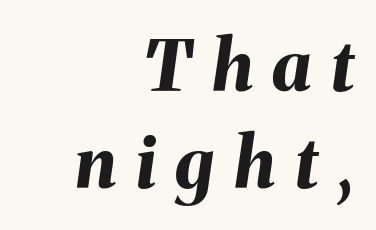
Decoration check: the copy has no underline. What's the leading like? Ordinary, nothing unusual. Designer's note — italics engaged. The face used here is proportionally spaced, like ordinary book or web type. Look at the stroke-to-counter ratio: heavy, a bold.
